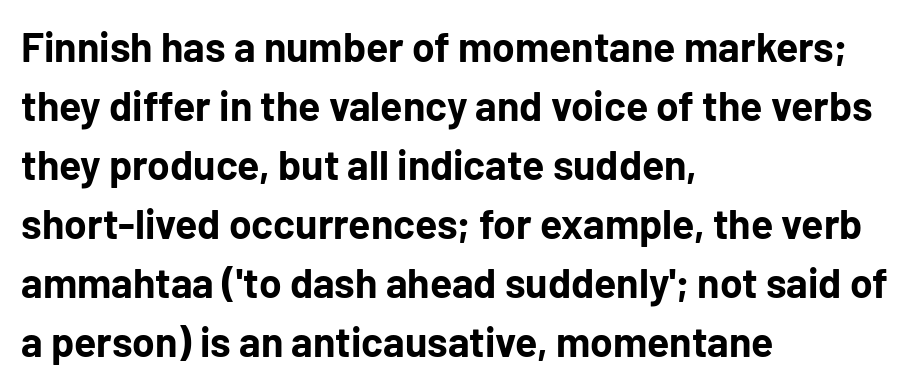
The image shows 41 px bold sans-serif type, upright; set left-aligned, normal line spacing (1.44x), normal letter spacing, not underlined; low stroke contrast and a medium x-height.
